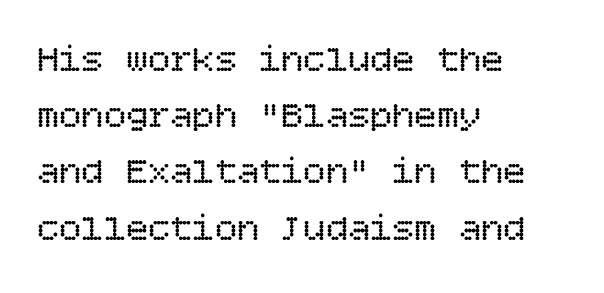
Q: Is the text bold? A: No.
Q: Is the text italic (slanted)? A: No, it is upright.
Q: Is the text underlined? A: No.
Q: How is the paragraph aligned? A: Left-aligned.
Q: Is the spacing between letters normal or unusually wide? A: Normal.
Q: Is the spacing between lines tight, normal or loose? A: Normal.
Q: Width (condensed, normal, or wide)? A: Normal.
Q: Stroke contrast? A: Low.
Q: x-height? A: Large.
